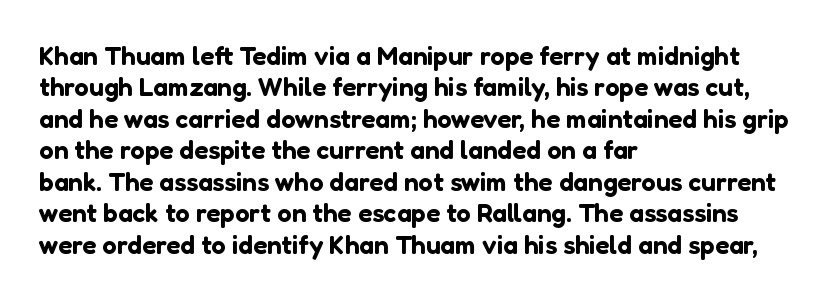
The image shows 26 px text type, upright; set left-aligned, line spacing 1.21x, normal letter spacing, not underlined.
